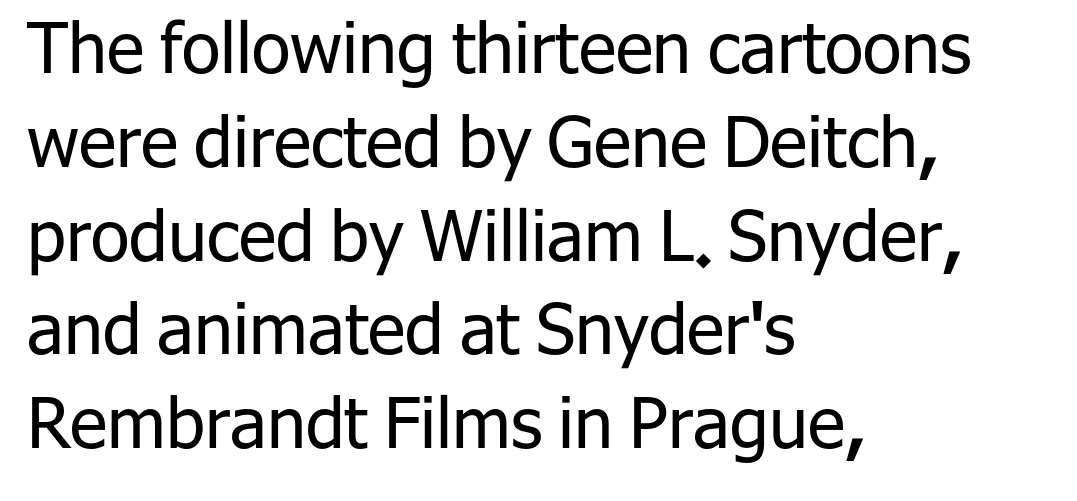
The letters stand upright; this is a roman face. Lines of text with bare space underneath. The letters advance in unequal steps, a hallmark of proportional type. Caption: face not bold, strokes unweighted.
